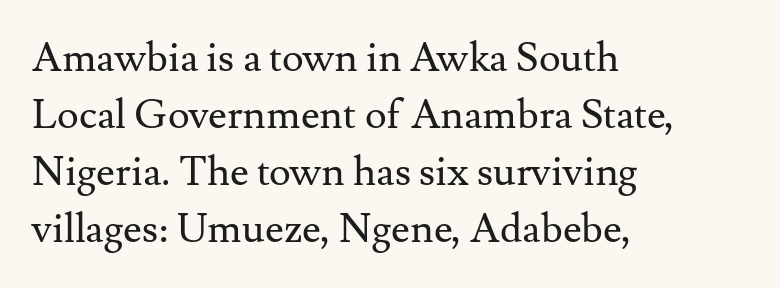
Proportional: the letters do not fall into vertical columns. Vertically, the passage feels balanced, rows spaced as you'd expect. Rendered with straight, roman letterforms. The rendering anchors every line to the left-hand side. These glyphs show unthickened strokes, regular width or finer. Letter spacing: default.
